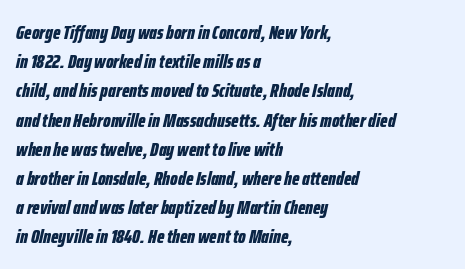
The image shows 20 px bold type, italic (leaning right); set left-aligned, normal line spacing (1.46x), normal letter spacing, not underlined.
